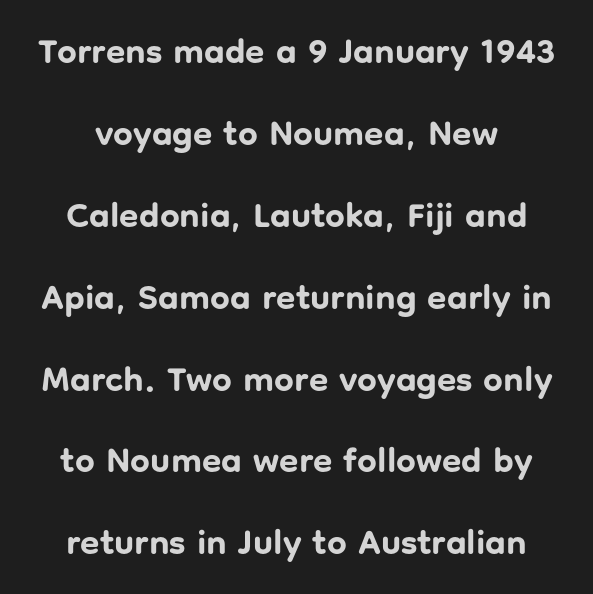
{"serif": "no", "italic": "no", "bold": "yes", "weight": "bold", "width": "normal", "stroke_contrast": "low", "x_height": "medium", "monospaced": "no", "underline": "no", "line_spacing": "loose", "line_spacing_ratio": 2.34, "letter_spacing": "normal", "letter_spacing_em": 0.0, "glyph_px": 35}
